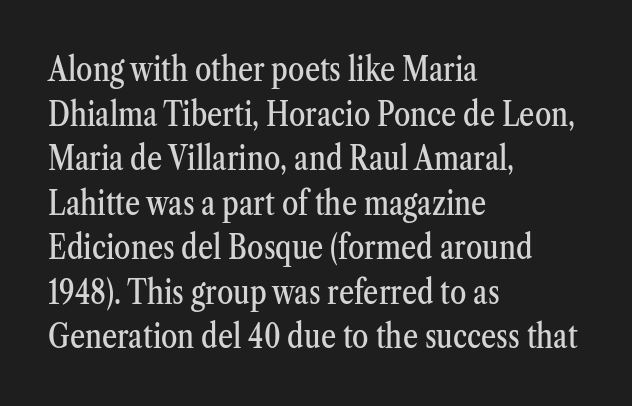
If you drew a line through each stem, it would be perfectly vertical. Small tapered or slab feet sit at the stroke ends, so this counts as serif. Which margin do the lines hug? The left one — the right edge is uneven. Honestly, the letter spacing is just normal — you wouldn't notice it.
